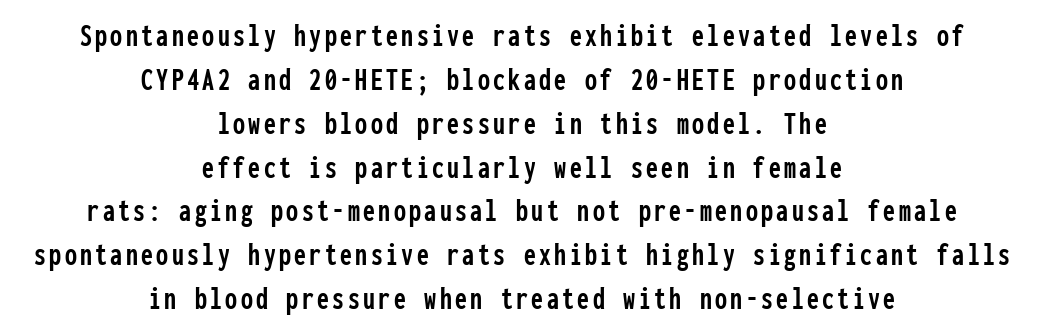
{"serif": "no", "italic": "no", "width": "condensed", "stroke_contrast": "low", "x_height": "medium", "monospaced": "yes", "underline": "no", "align": "center", "line_spacing": "normal", "line_spacing_ratio": 1.29, "glyph_px": 34}
